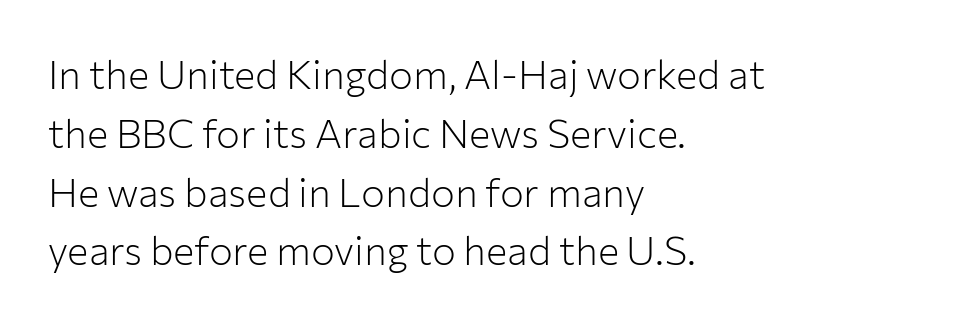
This is the regular roman posture of the typeface. Layout note: lines flush left. Look at the tracking — it's just the regular setting, nothing added. Spacing verdict: proportional, widths tailored to each character.
